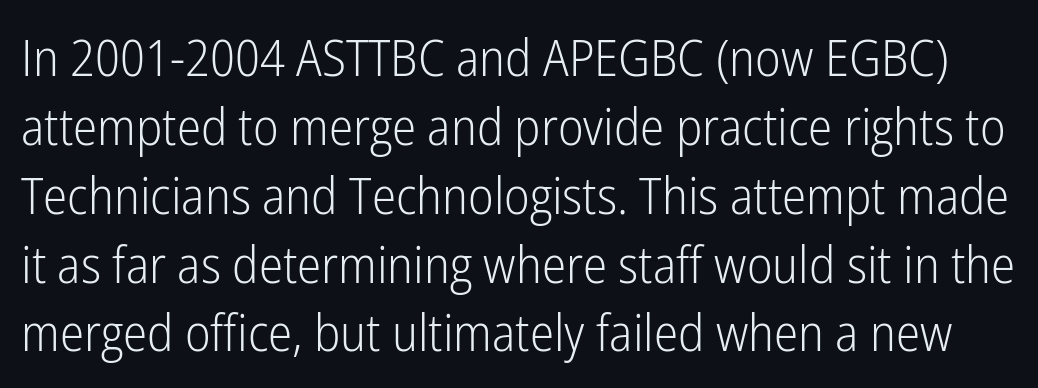
The image shows 51 px light, condensed sans-serif type, upright; set normal line spacing (1.35x), normal letter spacing, not underlined; low stroke contrast and a medium x-height.
